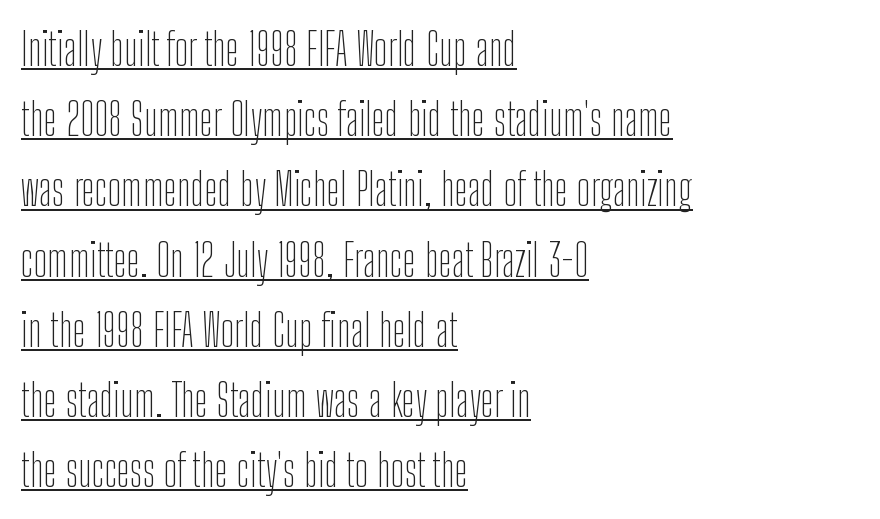
{"serif": "no", "italic": "no", "bold": "no", "weight": "thin", "width": "condensed", "stroke_contrast": "low", "x_height": "medium", "monospaced": "no", "underline": "yes", "align": "left", "line_spacing": "normal", "line_spacing_ratio": 1.56, "letter_spacing": "normal", "letter_spacing_em": 0.0, "glyph_px": 45}
